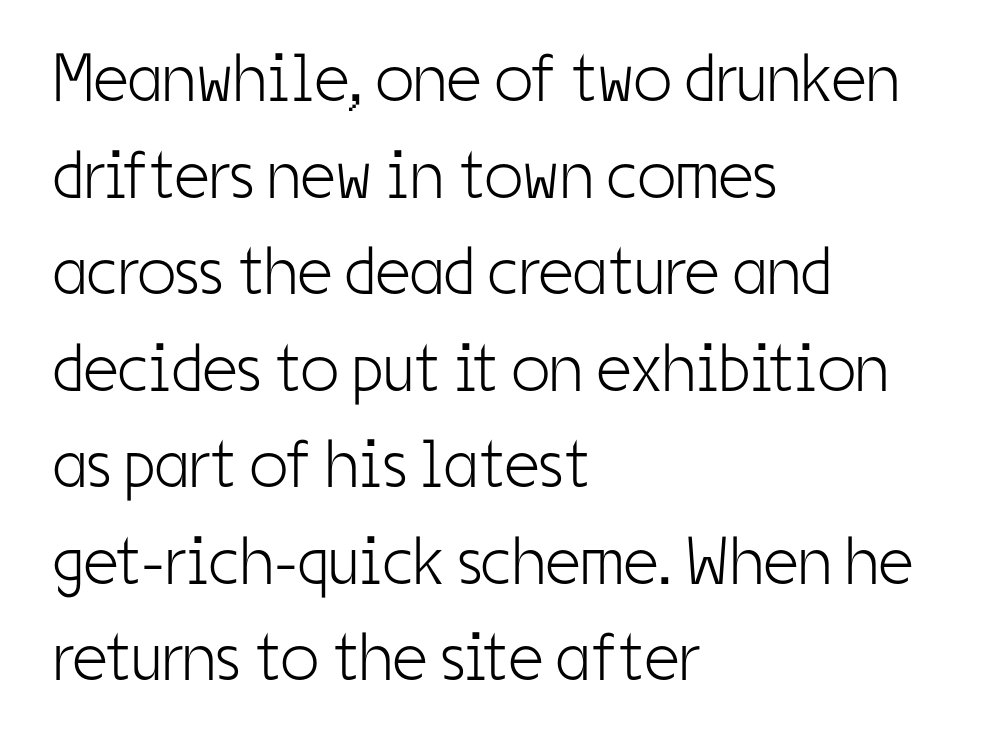
{"serif": "no", "italic": "no", "bold": "no", "weight": "light", "width": "condensed", "stroke_contrast": "low", "x_height": "medium", "monospaced": "no", "underline": "no", "align": "left", "line_spacing": "normal", "line_spacing_ratio": 1.42, "letter_spacing": "normal", "letter_spacing_em": 0.0, "glyph_px": 68}
